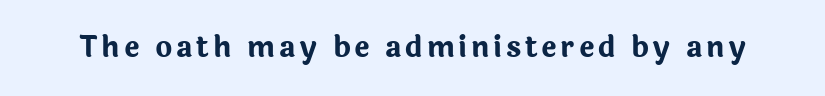
A typesetter would label this face a sans. Character widths vary here, with narrow letters taking less room than wide ones. The face used here has the dense, thick strokes of a bold. No italicization has been applied; the sample stays upright. Letters rest on an invisible, unmarked baseline.
